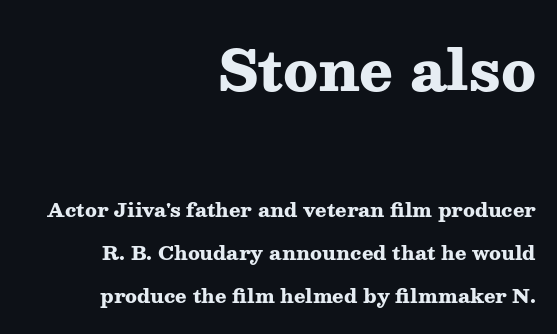
You could call the tracking neutral — neither tight nor loose. Old-style or modern, the face here clearly has serifs. I'd describe the lettering as bold — thick and assertive. This rendering features lettering with no underline. Posture: straight, roman, zero tilt. Is the lower block the larger one? No — the upper block carries the bigger type.
